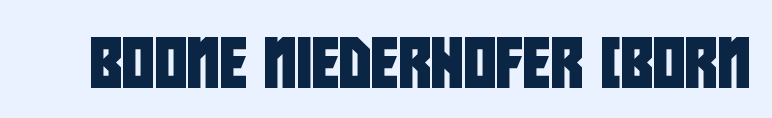
Q: Is the typeface a serif or a sans-serif typeface? A: Sans-serif.
Q: Is the text underlined? A: No.
Q: Is the spacing between letters normal or unusually wide? A: Normal.
Q: Width (condensed, normal, or wide)? A: Condensed.
Q: Stroke contrast? A: Low.
Q: x-height? A: Large.
Q: Monospaced? A: No.
